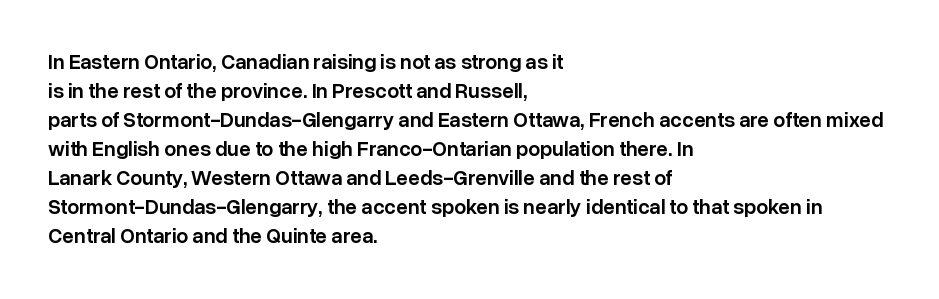
The image shows 21 px text type, upright; set left-aligned, normal line spacing (1.38x), normal letter spacing, not underlined.
